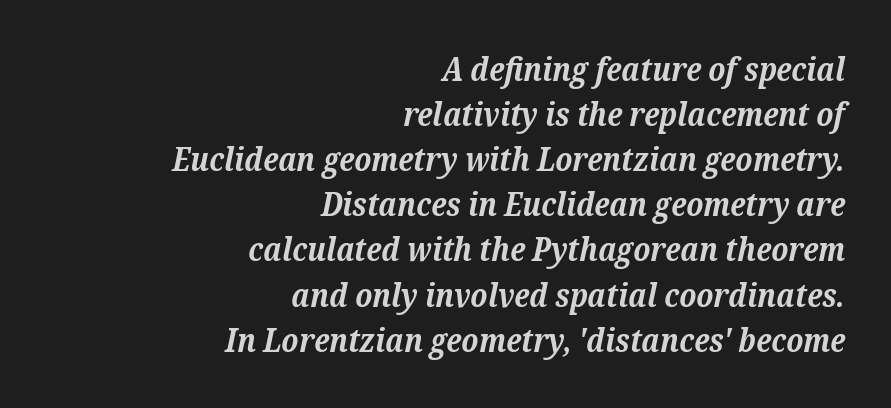
{"serif": "yes", "italic": "yes", "lean": "right", "slant_degrees": 12, "bold": "yes", "weight": "bold", "width": "normal", "stroke_contrast": "medium", "x_height": "medium", "monospaced": "no", "underline": "no", "align": "right", "line_spacing": "normal", "line_spacing_ratio": 1.41, "letter_spacing": "normal", "letter_spacing_em": 0.0, "glyph_px": 32}
